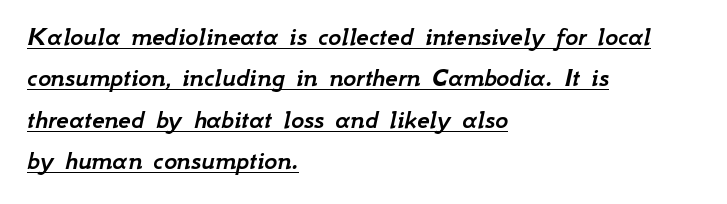
Q: Is the text italic (slanted)? A: Yes, it leans right by about 12 degrees.
Q: Is the text underlined? A: Yes.
Q: How is the paragraph aligned? A: Left-aligned.
Q: Is the spacing between letters normal or unusually wide? A: Normal.
Q: Is the spacing between lines tight, normal or loose? A: Normal.
Q: Width (condensed, normal, or wide)? A: Normal.
Q: Stroke contrast? A: Low.
Q: x-height? A: Small.
Q: Monospaced? A: No.
